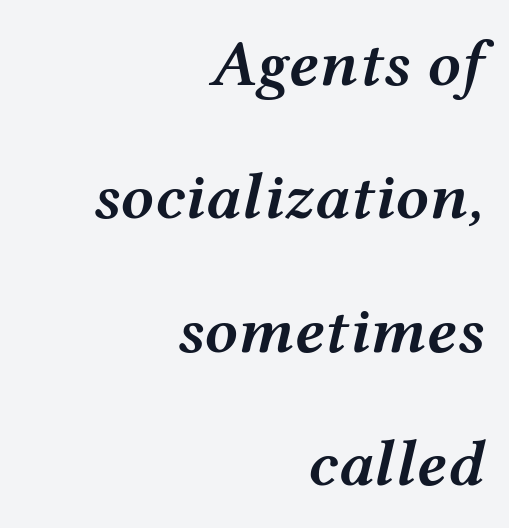
Typographic density is moderately raised because the face is semibold. Every row of glyphs terminates at an identical x-position on the right. Words appear dense and cohesive because spacing is normal. Note the varied advance widths — an 'i' is clearly narrower than an 'm'.
